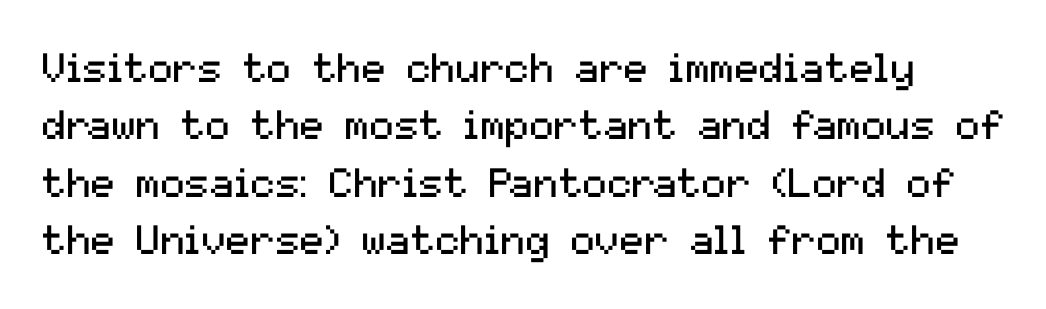
A typesetter would call this proportional, since set widths differ per character. Serifs: no, the terminals of the letterforms are clean. What's the leading like? Ordinary, nothing unusual. This reads as an unemphasized weight, regular at the heaviest. The line texture is even and compact thanks to regular tracking. Upright lettering throughout.
